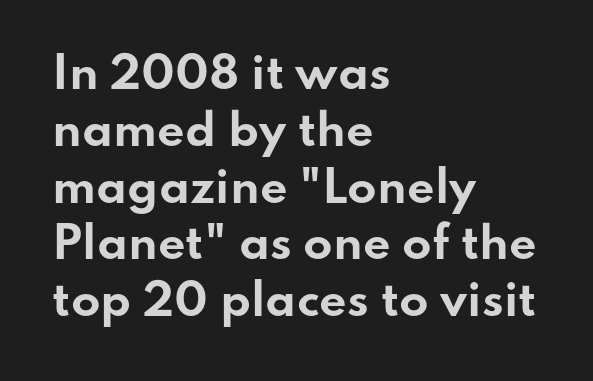
Q: Is the text bold? A: Yes.
Q: Is the text italic (slanted)? A: No, it is upright.
Q: Is the typeface a serif or a sans-serif typeface? A: Sans-serif.
Q: Is the text underlined? A: No.
Q: How is the paragraph aligned? A: Left-aligned.
Q: Is the spacing between letters normal or unusually wide? A: Normal.
Q: Is the spacing between lines tight, normal or loose? A: Normal.
Q: Width (condensed, normal, or wide)? A: Wide.
Q: Stroke contrast? A: Low.
Q: x-height? A: Small.
Q: Monospaced? A: No.
